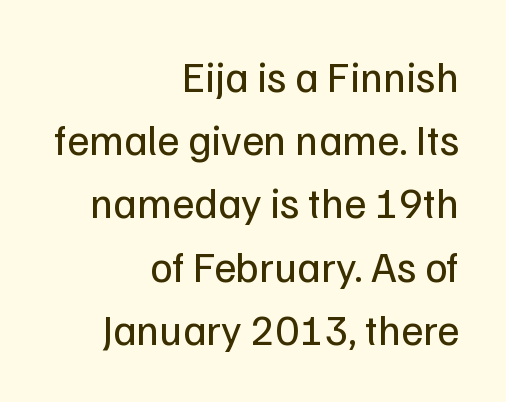
{"serif": "no", "italic": "no", "bold": "no", "weight": "regular", "width": "normal", "stroke_contrast": "low", "x_height": "medium", "monospaced": "no", "underline": "no", "align": "right", "line_spacing": "normal", "line_spacing_ratio": 1.47, "letter_spacing": "normal", "letter_spacing_em": 0.0, "glyph_px": 43}
